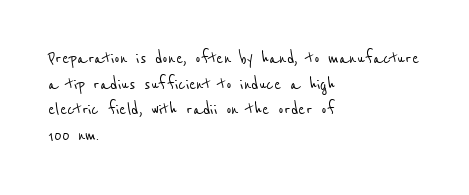
The image shows 21 px text type; set left-aligned, line spacing 1.22x, normal letter spacing, not underlined.
